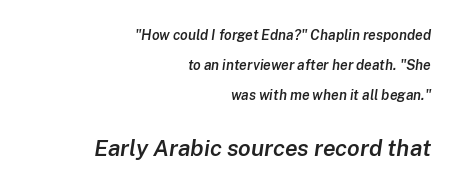
Q: Is the text bold? A: Semi-bold.
Q: Is the text italic (slanted)? A: Yes, it leans right by about 8 degrees.
Q: Is the text underlined? A: No.
Q: How is the paragraph aligned? A: Right-aligned.
Q: Is the spacing between letters normal or unusually wide? A: Normal.
Q: Is the spacing between lines tight, normal or loose? A: Loose.
Q: Which block of text is set in a larger size, the first (top) or the second (bottom)? A: The second (bottom) one.
